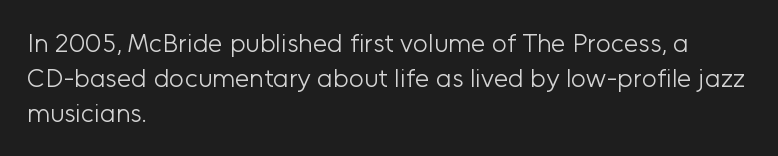
The strip under each line holds only bare page. Short note: letters normally spaced. The axis of the letterforms is exactly vertical. Line spacing here is normal. The rendering anchors every line to the left-hand side.
